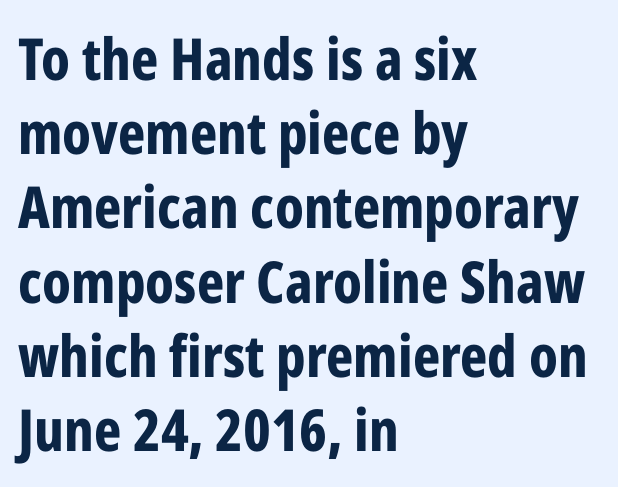
{"serif": "no", "italic": "no", "bold": "yes", "weight": "bold", "width": "condensed", "stroke_contrast": "low", "x_height": "medium", "monospaced": "no", "underline": "no", "align": "left", "line_spacing": "normal", "line_spacing_ratio": 1.28, "letter_spacing": "normal", "letter_spacing_em": 0.0, "glyph_px": 58}
